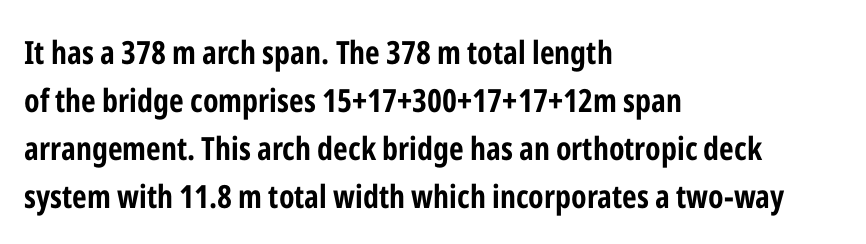
The image shows 32 px bold, condensed sans-serif type, upright; set left-aligned, normal line spacing (1.5x), normal letter spacing, not underlined; low stroke contrast and a medium x-height.
